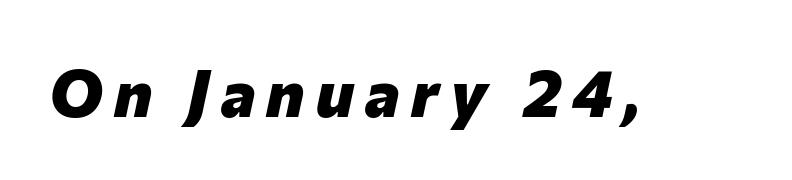
The font's italic variant was chosen for this text. Each glyph is drawn with heavy, bold strokes. Spacing verdict: proportional, widths tailored to each character. The zone under the glyphs is completely vacant.
